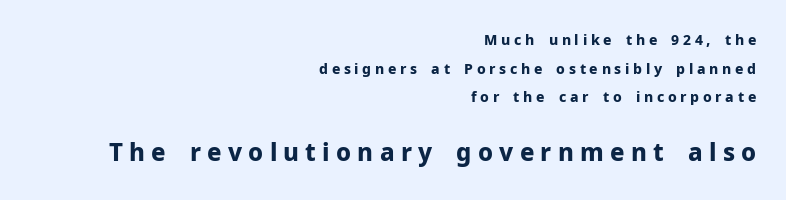
{"italic": "no", "bold": "yes", "underline": "no", "align": "right", "line_spacing": "loose", "line_spacing_ratio": 2.05, "letter_spacing": "wide", "letter_spacing_em": 0.26, "larger_block": "second", "size_ratio": 1.71, "glyph_px": 24}
